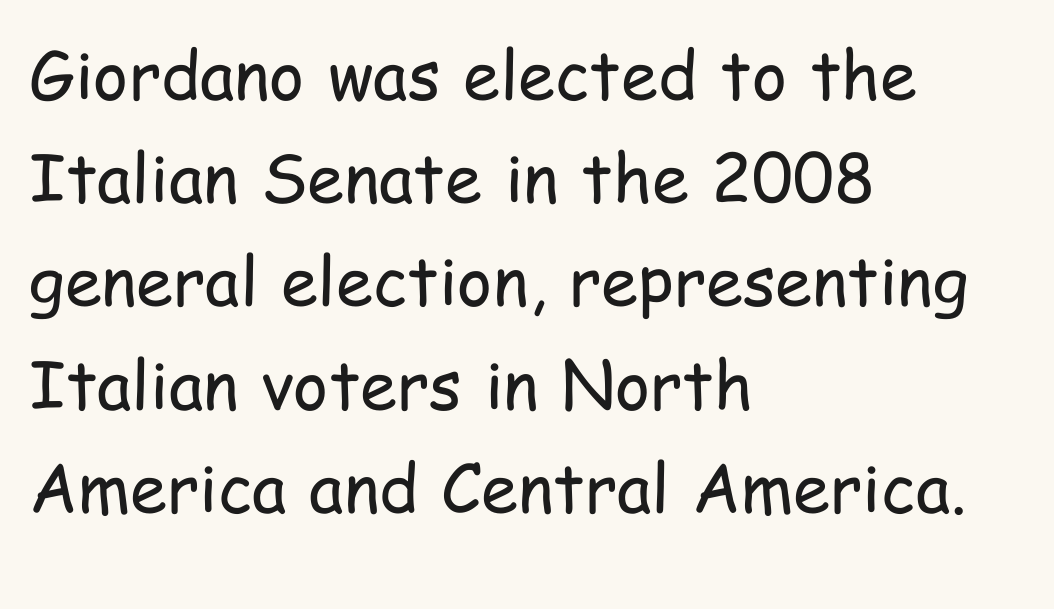
Q: Is the text bold? A: No.
Q: Is the text italic (slanted)? A: No, it is upright.
Q: Is the typeface a serif or a sans-serif typeface? A: Sans-serif.
Q: Is the text underlined? A: No.
Q: How is the paragraph aligned? A: Left-aligned.
Q: Is the spacing between letters normal or unusually wide? A: Normal.
Q: Is the spacing between lines tight, normal or loose? A: Normal.
Q: Width (condensed, normal, or wide)? A: Condensed.
Q: Stroke contrast? A: Low.
Q: x-height? A: Medium.
Q: Monospaced? A: No.
